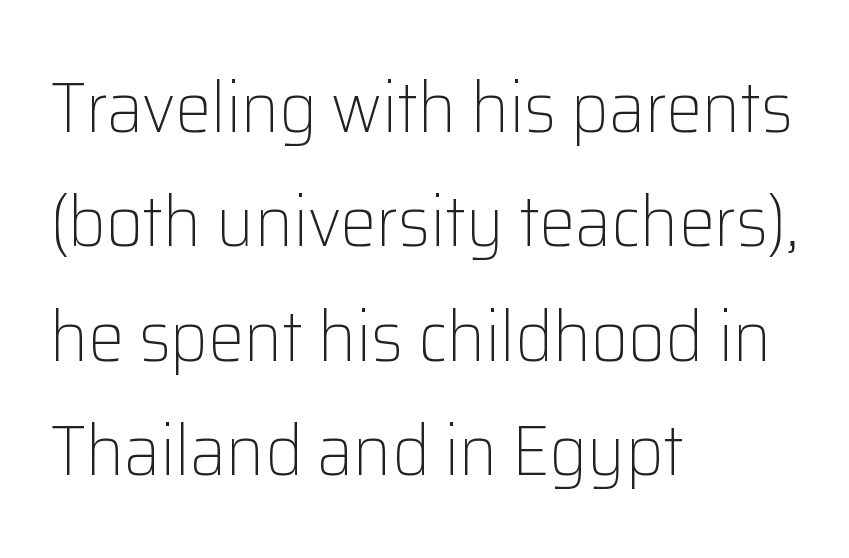
Q: Is the text bold? A: No.
Q: Is the text italic (slanted)? A: No, it is upright.
Q: Is the typeface a serif or a sans-serif typeface? A: Sans-serif.
Q: Is the text underlined? A: No.
Q: How is the paragraph aligned? A: Left-aligned.
Q: Is the spacing between letters normal or unusually wide? A: Normal.
Q: Is the spacing between lines tight, normal or loose? A: Normal.
Q: Width (condensed, normal, or wide)? A: Normal.
Q: Stroke contrast? A: Low.
Q: x-height? A: Medium.
Q: Monospaced? A: No.
